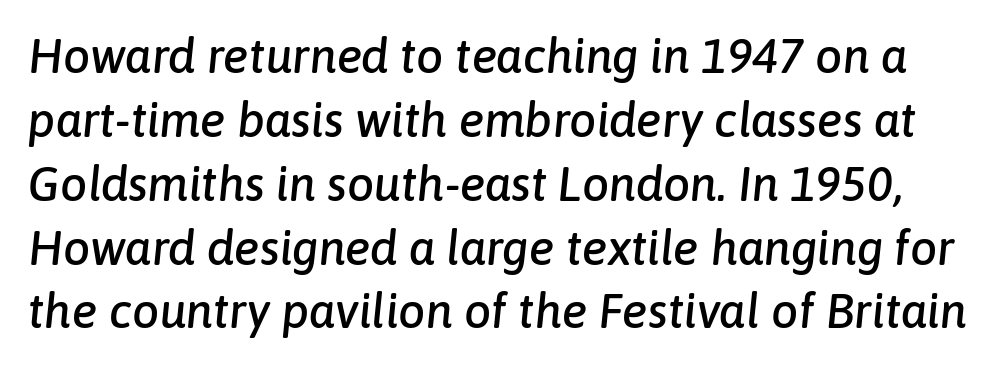
Evenly set lines give the paragraph a standard silhouette. Spacing between characters is what you'd get straight out of the box. Each row of text sits above clean, open space. This is oblique type, the kind used for emphasis or titles. Is this a fixed-width face? No — the glyphs have proportional, varying widths.
